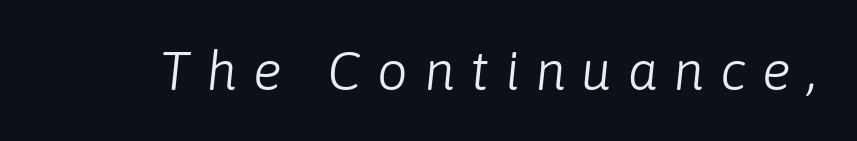
Is this a fixed-width face? No — the glyphs have proportional, varying widths. Quick note: underline off. The specimen reads as italic at a glance. Ink coverage per letter is moderate at most. This rendering widens character spacing well past its baseline value.
